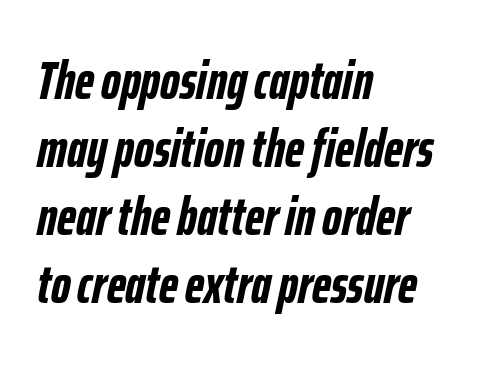
The text block is weighted toward the left margin, trailing off unevenly rightward. Anything drawn beneath the words? Only blank space. In terms of posture, this sample is oblique. The letters advance in unequal steps, a hallmark of proportional type.
